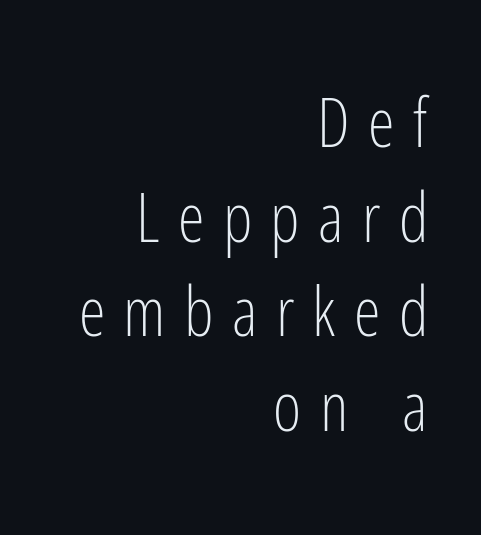
The image shows 68 px light, condensed sans-serif type, upright; set right-aligned, normal line spacing (1.39x), unusually wide letter spacing (+0.27 em), not underlined; low stroke contrast and a medium x-height.
